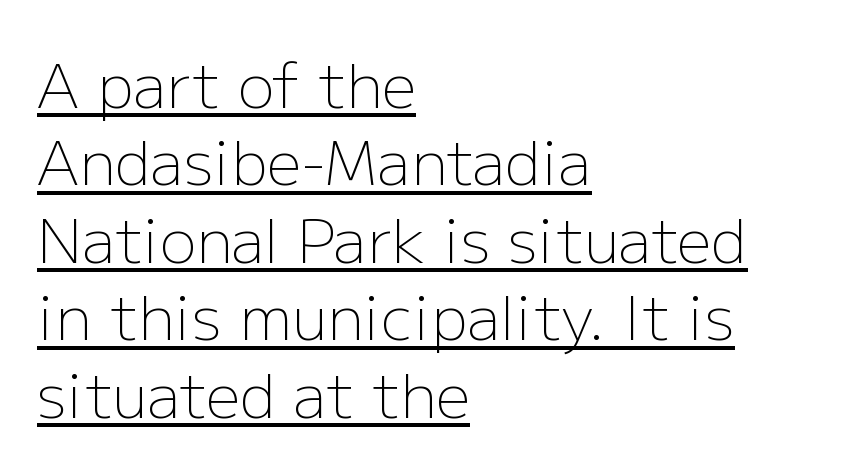
Q: Is the text bold? A: No.
Q: Is the text italic (slanted)? A: No, it is upright.
Q: Is the typeface a serif or a sans-serif typeface? A: Sans-serif.
Q: Is the text underlined? A: Yes.
Q: How is the paragraph aligned? A: Left-aligned.
Q: Is the spacing between letters normal or unusually wide? A: Normal.
Q: Is the spacing between lines tight, normal or loose? A: Normal.
Q: Width (condensed, normal, or wide)? A: Normal.
Q: Stroke contrast? A: Low.
Q: x-height? A: Medium.
Q: Monospaced? A: No.
